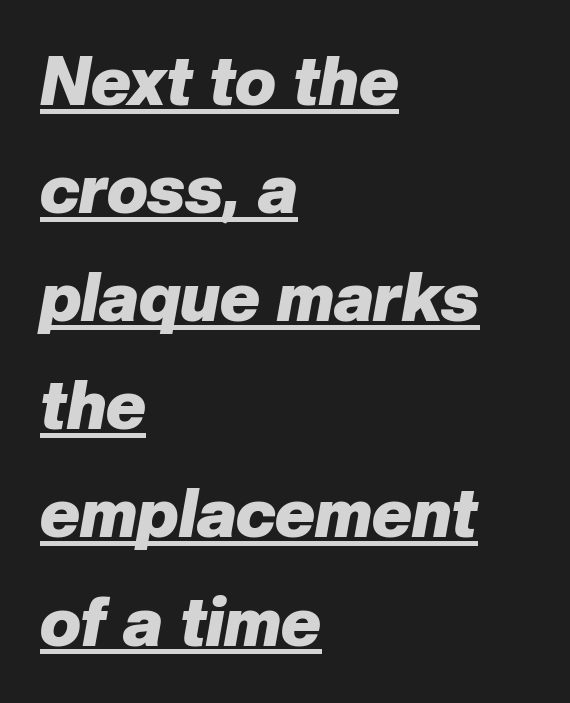
A typesetter would call this proportional, since set widths differ per character. Stroke thickness is high; the sample reads as a true bold. Interline gaps are of average width in this sample. The passage shown is underscored from start to finish. The glyphs look as if they've been sheared to an angle.
